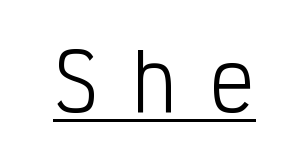
Q: Is the text bold? A: No.
Q: Is the text italic (slanted)? A: No, it is upright.
Q: Is the typeface a serif or a sans-serif typeface? A: Sans-serif.
Q: Is the text underlined? A: Yes.
Q: Is the spacing between letters normal or unusually wide? A: Unusually wide.
Q: Width (condensed, normal, or wide)? A: Condensed.
Q: Stroke contrast? A: Low.
Q: x-height? A: Medium.
Q: Monospaced? A: Yes.
